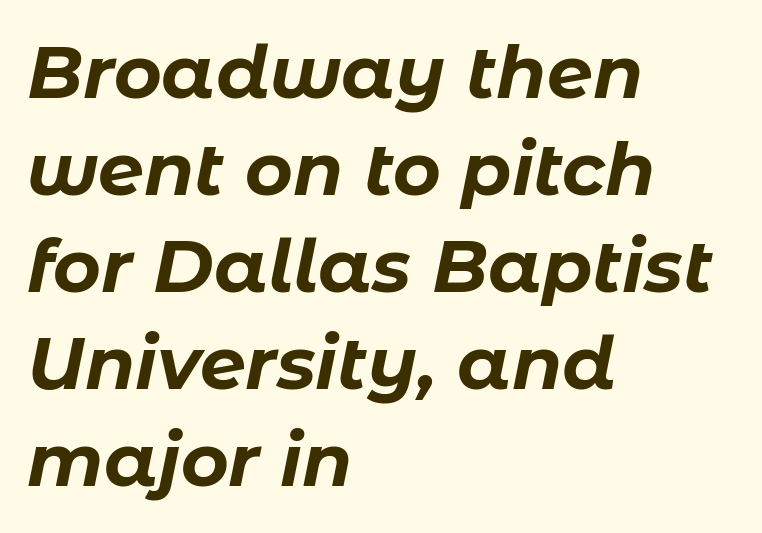
The image shows 73 px bold type, italic (leaning right); set left-aligned, normal line spacing (1.33x), normal letter spacing, not underlined; low stroke contrast and a medium x-height.
